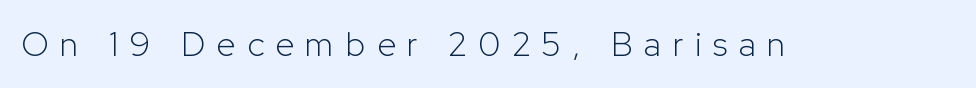
Q: Is the text bold? A: No.
Q: Is the text italic (slanted)? A: No, it is upright.
Q: Is the typeface a serif or a sans-serif typeface? A: Sans-serif.
Q: Is the text underlined? A: No.
Q: Is the spacing between letters normal or unusually wide? A: Unusually wide.
Q: Width (condensed, normal, or wide)? A: Normal.
Q: Stroke contrast? A: Low.
Q: x-height? A: Medium.
Q: Monospaced? A: No.
